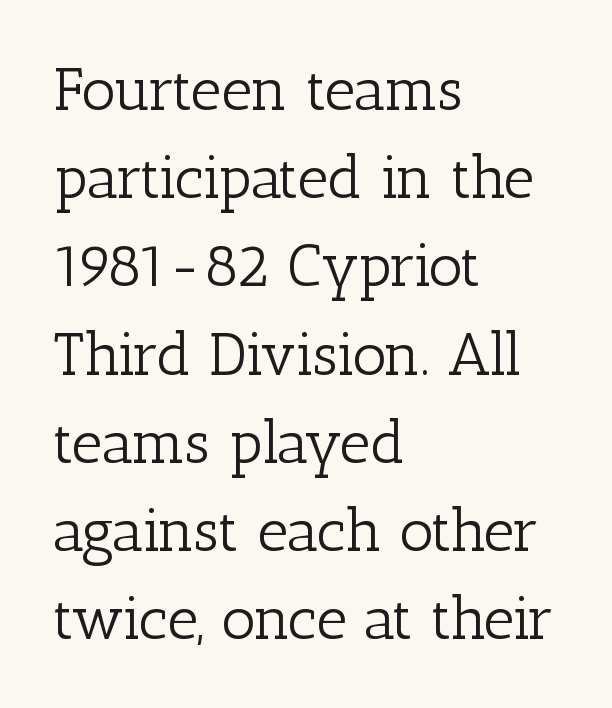
The image shows 60 px light serif type, upright; set left-aligned, normal line spacing (1.47x), normal letter spacing, not underlined; low stroke contrast and a medium x-height.
